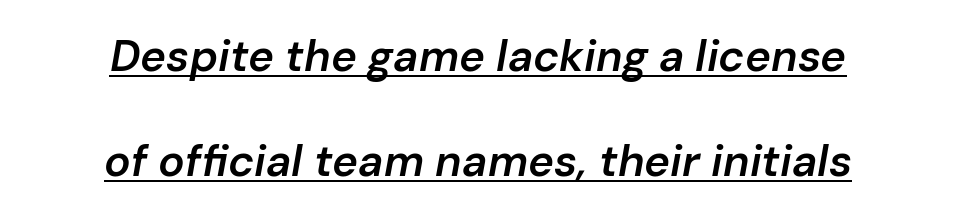
You could not count columns in this text — the font is proportionally spaced. Default kerning and tracking; the words read as compact shapes. This is the in-between weight designers call semibold or demi. Italic: yes, the glyphs are oblique. The glyphs are accompanied by a horizontal stroke just below them.
